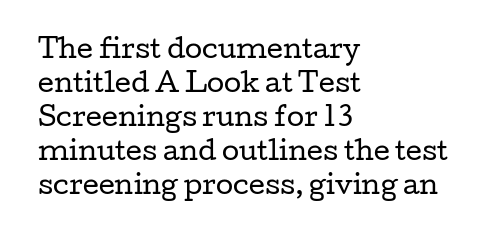
A normal amount of white space separates one row of letters from the next. Honestly, the letter spacing is just normal — you wouldn't notice it. The font's upright variant was chosen for this text. Is this a heavy cut? Hardly; it is regular or lighter. Caption: multi-line text, flush left, ragged right.
